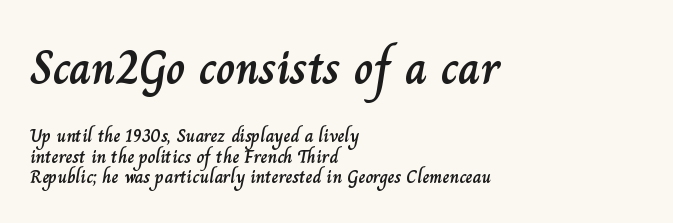
Q: Is the text italic (slanted)? A: Yes.
Q: Is the text underlined? A: No.
Q: How is the paragraph aligned? A: Left-aligned.
Q: Is the spacing between letters normal or unusually wide? A: Normal.
Q: Is the spacing between lines tight, normal or loose? A: Tight.
Q: Which block of text is set in a larger size, the first (top) or the second (bottom)? A: The first (top) one.
Q: Width (condensed, normal, or wide)? A: Normal.
Q: Stroke contrast? A: Low.
Q: x-height? A: Small.
Q: Monospaced? A: No.
